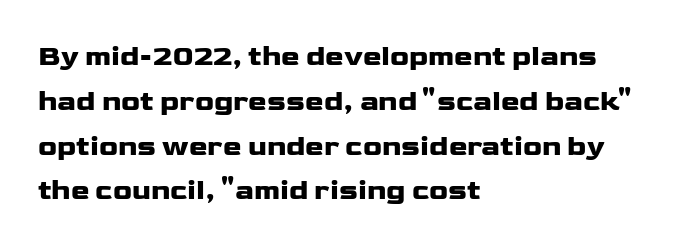
In terms of posture, this sample is upright. Stroke terminals: plain, sans-serif. Is the letter spacing exaggerated? No — it looks like the ordinary default. Whoever set this chose a conventional vertical rhythm. The rendering uses natural spacing where letterforms have individual widths. Left-aligned paragraph, ragged on the right.
